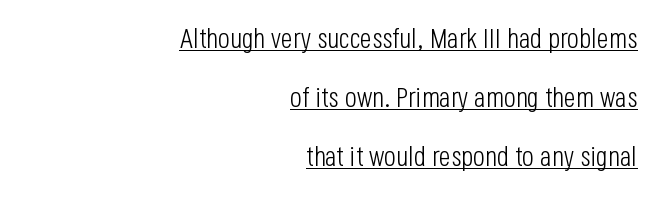
Q: Is the text bold? A: No.
Q: Is the text italic (slanted)? A: No, it is upright.
Q: Is the typeface a serif or a sans-serif typeface? A: Sans-serif.
Q: Is the text underlined? A: Yes.
Q: How is the paragraph aligned? A: Right-aligned.
Q: Is the spacing between letters normal or unusually wide? A: Normal.
Q: Is the spacing between lines tight, normal or loose? A: Loose.
Q: Width (condensed, normal, or wide)? A: Condensed.
Q: Stroke contrast? A: Low.
Q: x-height? A: Large.
Q: Monospaced? A: No.
